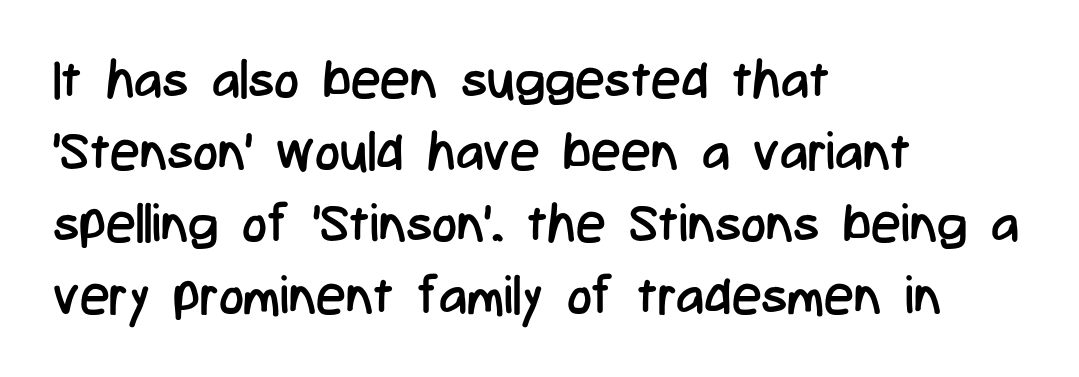
{"serif": "no", "italic": "no", "bold": "no", "weight": "regular", "width": "condensed", "stroke_contrast": "low", "x_height": "medium", "monospaced": "no", "underline": "no", "align": "left", "line_spacing": "normal", "line_spacing_ratio": 1.36, "letter_spacing": "normal", "letter_spacing_em": 0.0, "glyph_px": 53}
